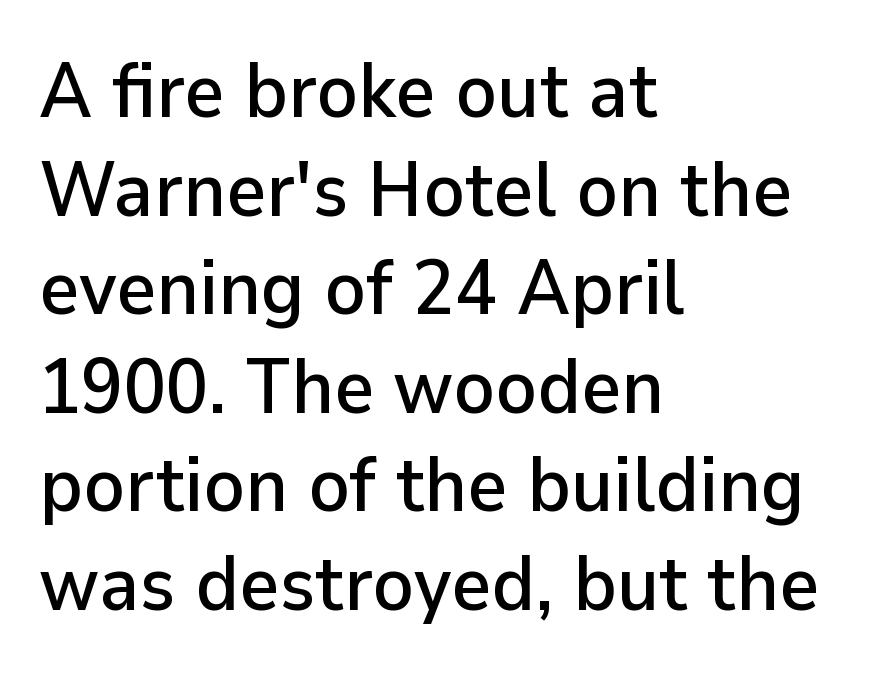
This sample uses a sans-serif face. Descenders hang freely into open space. This is the regular roman posture of the typeface. These lines are rendered in a variable-pitch font. This rendering uses left alignment, leaving the right contour irregular. You could call the tracking neutral — neither tight nor loose.
